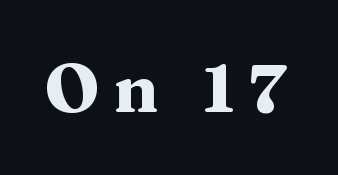
Q: Is the text bold? A: Yes.
Q: Is the text italic (slanted)? A: No, it is upright.
Q: Is the typeface a serif or a sans-serif typeface? A: Serif.
Q: Is the text underlined? A: No.
Q: Is the spacing between letters normal or unusually wide? A: Unusually wide.
Q: Width (condensed, normal, or wide)? A: Wide.
Q: Stroke contrast? A: Medium.
Q: x-height? A: Medium.
Q: Monospaced? A: No.
